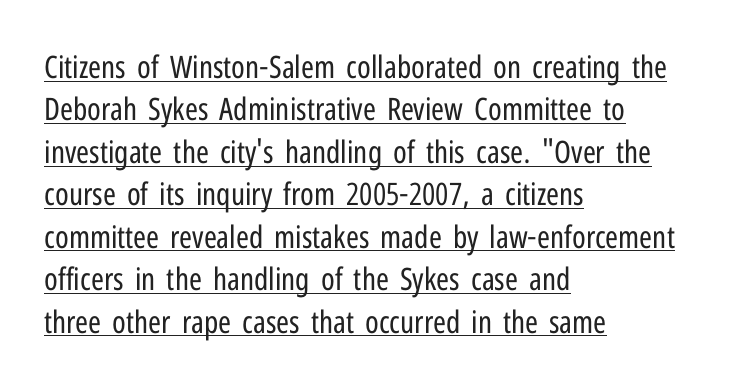
{"serif": "no", "italic": "no", "bold": "no", "weight": "regular", "width": "condensed", "stroke_contrast": "low", "x_height": "medium", "monospaced": "no", "underline": "yes", "align": "left", "line_spacing": "normal", "line_spacing_ratio": 1.37, "letter_spacing": "normal", "letter_spacing_em": 0.0, "glyph_px": 31}
